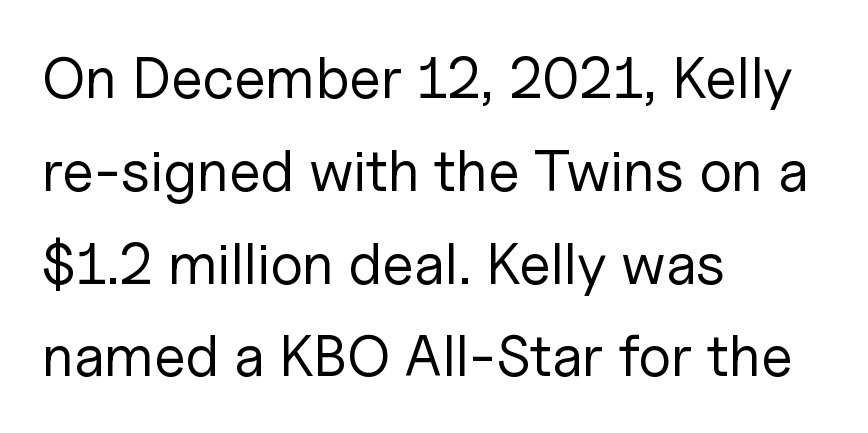
{"serif": "no", "italic": "no", "bold": "no", "weight": "regular", "width": "normal", "stroke_contrast": "low", "x_height": "medium", "monospaced": "no", "underline": "no", "align": "left", "line_spacing": "normal", "line_spacing_ratio": 1.6, "letter_spacing": "normal", "letter_spacing_em": 0.0, "glyph_px": 58}
